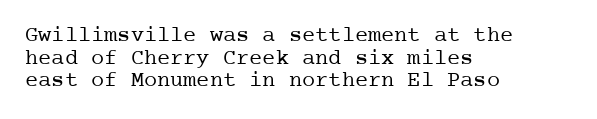
The paragraph shown leans on its left margin. Each word holds together tightly as a unit, with standard inter-letter gaps. Compared with typical paragraphs, the rows here are closer together. No chunkiness to these letters — they're not bold. The letters stand straight up with perfectly vertical stems. The words here are not underlined.
